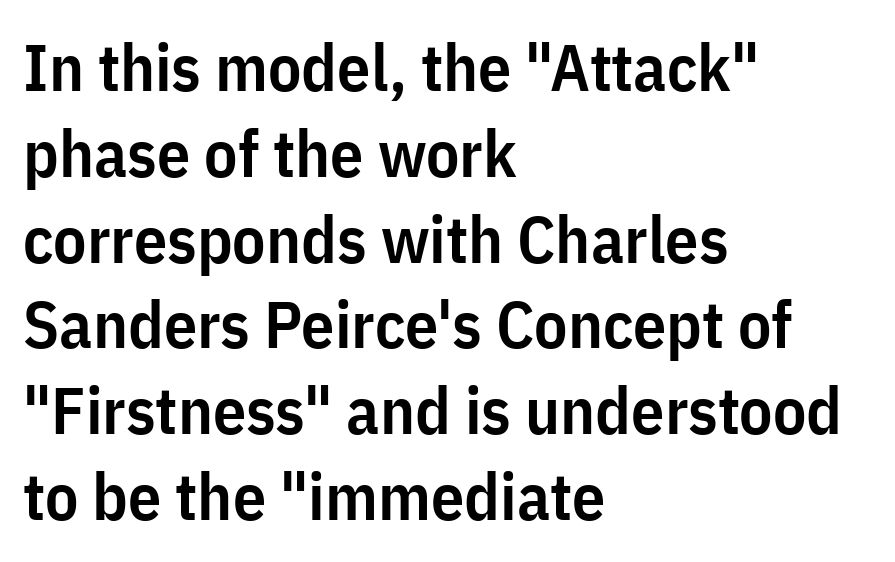
Q: Is the text bold? A: Semi-bold.
Q: Is the text italic (slanted)? A: No, it is upright.
Q: Is the typeface a serif or a sans-serif typeface? A: Sans-serif.
Q: Is the text underlined? A: No.
Q: How is the paragraph aligned? A: Left-aligned.
Q: Is the spacing between letters normal or unusually wide? A: Normal.
Q: Is the spacing between lines tight, normal or loose? A: Normal.
Q: Width (condensed, normal, or wide)? A: Condensed.
Q: Stroke contrast? A: Low.
Q: x-height? A: Medium.
Q: Monospaced? A: No.
